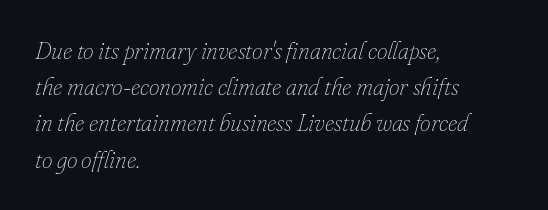
The image shows 24 px text type, italic (leaning right); set left-aligned, normal line spacing (1.51x), normal letter spacing, not underlined.
